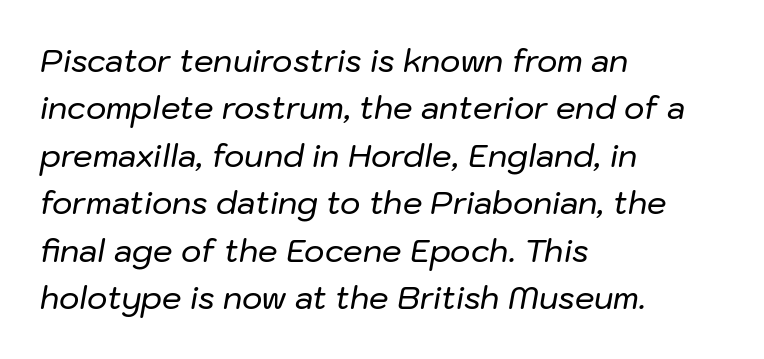
{"italic": "yes", "lean": "right", "slant_degrees": 10, "width": "normal", "stroke_contrast": "low", "x_height": "medium", "monospaced": "no", "underline": "no", "align": "left", "line_spacing": "normal", "line_spacing_ratio": 1.53, "letter_spacing": "normal", "letter_spacing_em": 0.0, "glyph_px": 31}
